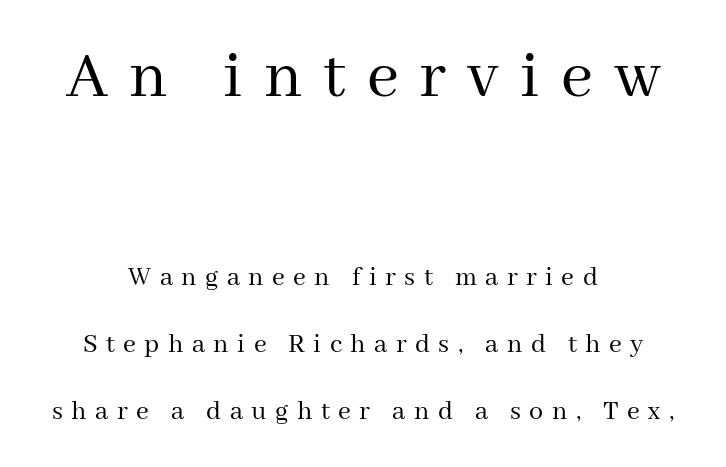
This reads as an unemphasized weight, regular at the heaviest. Display-style spreading of the glyphs; the letterfit is very open. In CSS terms this would be text-align: center. The letters carry serifs — small finishing strokes at the ends of their stems. Descenders hang freely into open space. Spacing verdict: proportional, widths tailored to each character.
